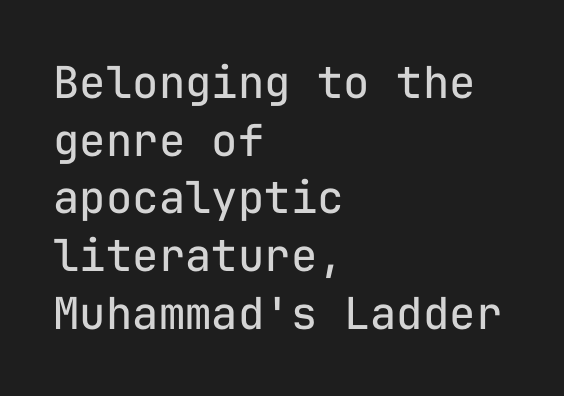
{"serif": "no", "italic": "no", "bold": "no", "weight": "regular", "width": "normal", "stroke_contrast": "low", "x_height": "medium", "monospaced": "yes", "underline": "no", "align": "left", "line_spacing": "normal", "line_spacing_ratio": 1.31, "letter_spacing": "normal", "letter_spacing_em": 0.0, "glyph_px": 44}
